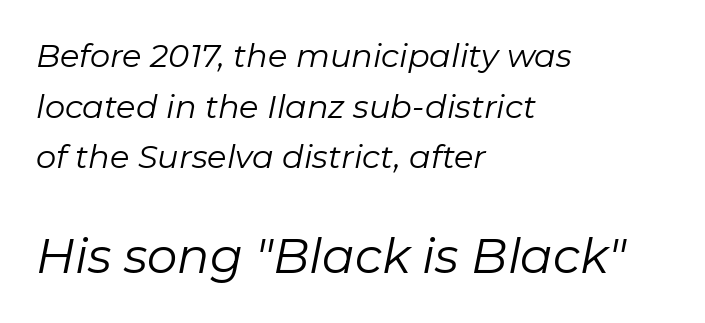
Quick note: underline off. This rendering uses left alignment, leaving the right contour irregular. The letterforms sit at book weight or below. Observe the lean: these are italic letterforms.
